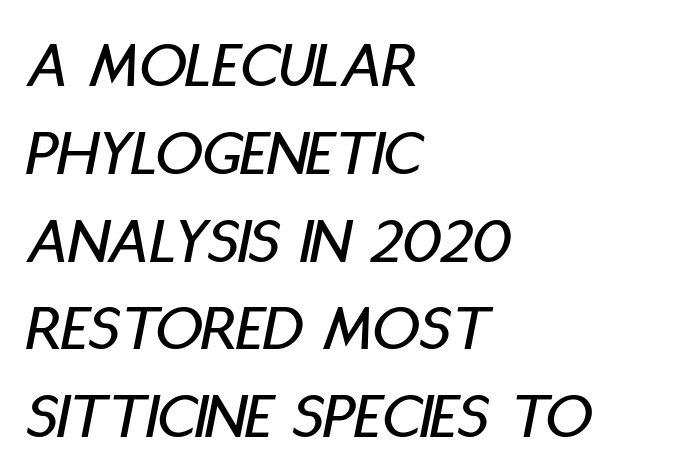
{"italic": "yes", "lean": "right", "slant_degrees": 11, "width": "condensed", "stroke_contrast": "low", "x_height": "large", "monospaced": "no", "underline": "no", "align": "left", "line_spacing": "normal", "line_spacing_ratio": 1.33, "letter_spacing": "normal", "letter_spacing_em": 0.0, "glyph_px": 66}
